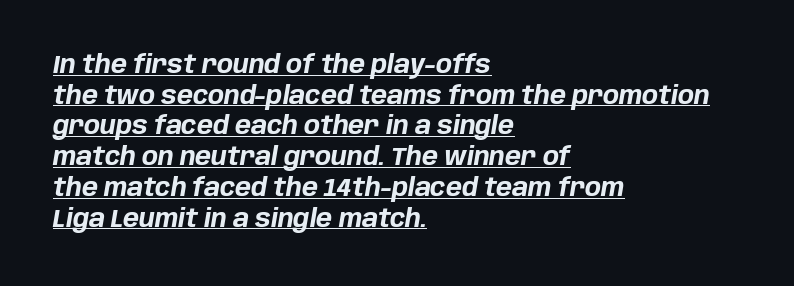
{"italic": "yes", "lean": "right", "slant_degrees": 10, "bold": "yes", "underline": "yes", "align": "left", "line_spacing": "normal", "line_spacing_ratio": 1.28, "letter_spacing": "normal", "letter_spacing_em": 0.0, "glyph_px": 24}
